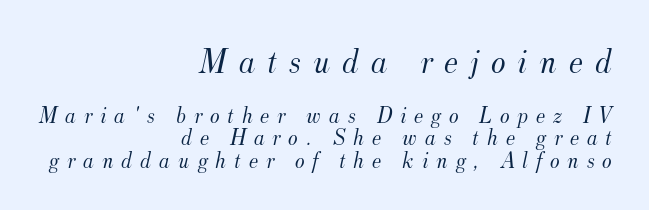
{"serif": "yes", "italic": "yes", "lean": "right", "slant_degrees": 12, "bold": "no", "weight": "light", "width": "normal", "stroke_contrast": "medium", "x_height": "small", "monospaced": "no", "underline": "no", "align": "right", "line_spacing": "tight", "line_spacing_ratio": 0.97, "letter_spacing": "wide", "letter_spacing_em": 0.34, "larger_block": "first", "size_ratio": 1.52, "glyph_px": 35}
